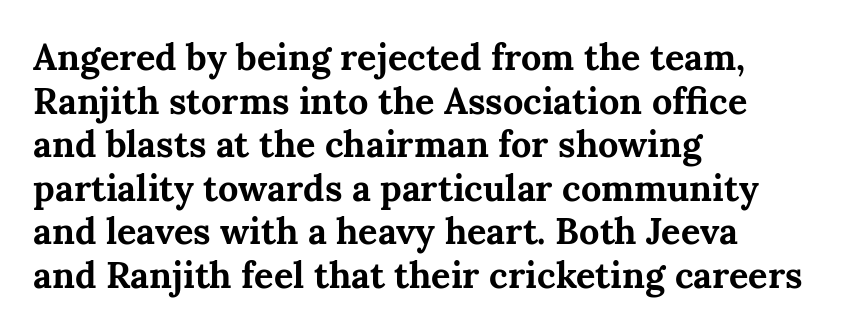
{"serif": "yes", "italic": "no", "bold": "yes", "weight": "bold", "width": "normal", "stroke_contrast": "medium", "x_height": "medium", "monospaced": "no", "underline": "no", "align": "left", "line_spacing_ratio": 1.21, "letter_spacing": "normal", "letter_spacing_em": 0.0, "glyph_px": 36}
